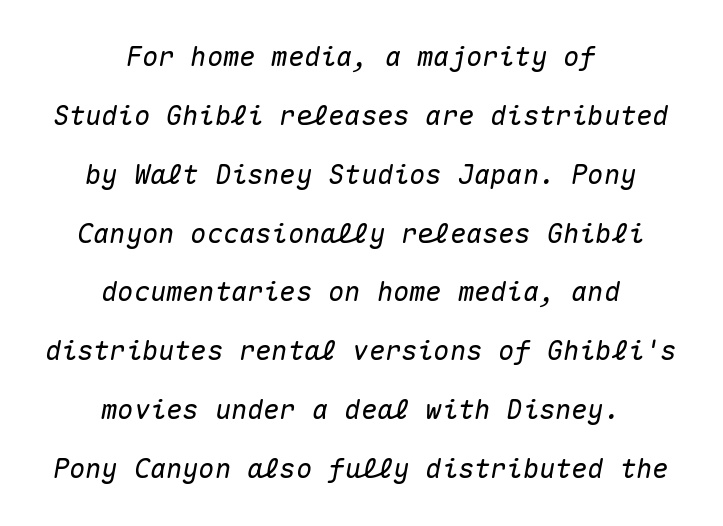
Q: Is the text italic (slanted)? A: Yes, it leans right by about 10 degrees.
Q: Is the text underlined? A: No.
Q: How is the paragraph aligned? A: Centered.
Q: Is the spacing between letters normal or unusually wide? A: Normal.
Q: Is the spacing between lines tight, normal or loose? A: Loose.
